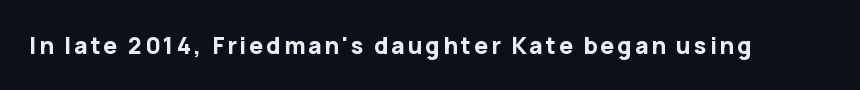
The words here are not underlined. Ascenders rise straight up at ninety degrees. What weight is shown? A full bold with thick strokes.
